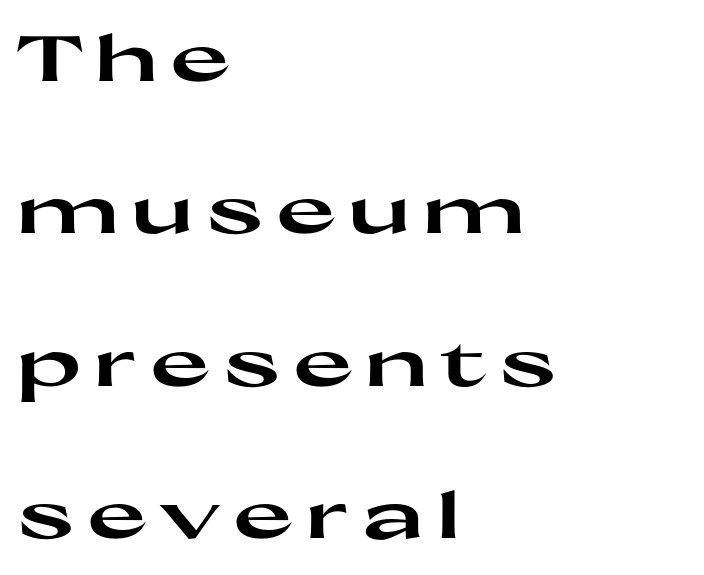
Q: Is the text bold? A: Yes.
Q: Is the text italic (slanted)? A: No, it is upright.
Q: Is the typeface a serif or a sans-serif typeface? A: Sans-serif.
Q: Is the text underlined? A: No.
Q: How is the paragraph aligned? A: Left-aligned.
Q: Is the spacing between lines tight, normal or loose? A: Loose.
Q: Width (condensed, normal, or wide)? A: Wide.
Q: Stroke contrast? A: High.
Q: x-height? A: Medium.
Q: Monospaced? A: No.
